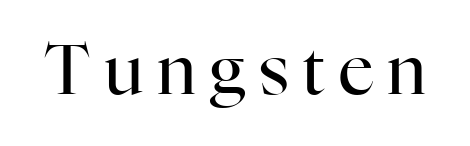
{"serif": "yes", "italic": "no", "bold": "no", "weight": "regular", "width": "normal", "stroke_contrast": "high", "x_height": "medium", "monospaced": "no", "underline": "no", "letter_spacing": "wide", "letter_spacing_em": 0.2, "glyph_px": 69}
